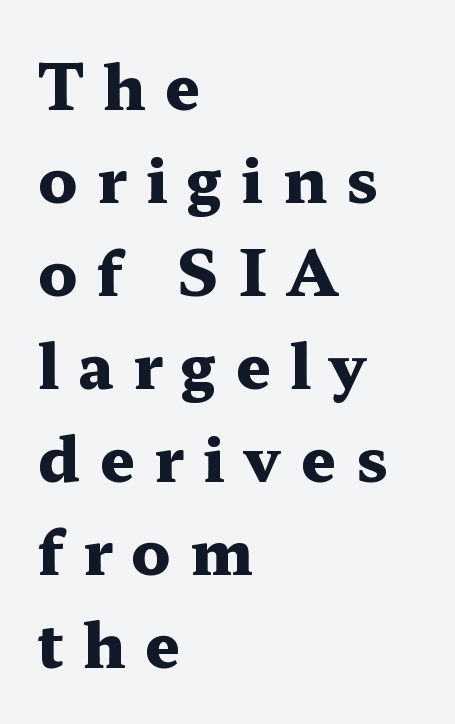
{"serif": "yes", "italic": "no", "bold": "yes", "weight": "heavy", "width": "wide", "stroke_contrast": "medium", "x_height": "medium", "monospaced": "no", "underline": "no", "align": "left", "line_spacing": "normal", "line_spacing_ratio": 1.5, "letter_spacing": "wide", "letter_spacing_em": 0.31, "glyph_px": 62}
